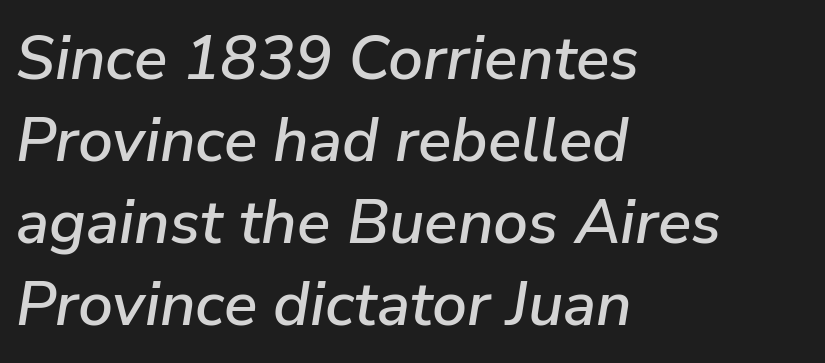
{"italic": "yes", "lean": "right", "slant_degrees": 9, "width": "normal", "stroke_contrast": "low", "x_height": "medium", "monospaced": "no", "underline": "no", "align": "left", "line_spacing": "normal", "line_spacing_ratio": 1.32, "letter_spacing": "normal", "letter_spacing_em": 0.0, "glyph_px": 62}
